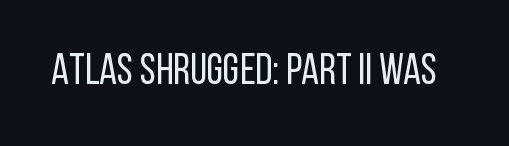
Is this a heavy cut? Hardly; it is regular or lighter. The gaps between neighbouring characters are ordinary and unremarkable. These lines are rendered in a variable-pitch font. Ascenders rise straight up at ninety degrees. I'd call this a sans setting — the letters go barefoot.
